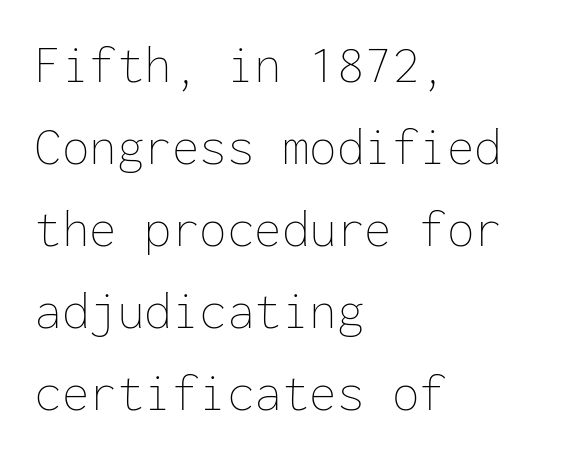
The image shows 55 px thin type, upright, monospaced; set left-aligned, normal line spacing (1.49x), normal letter spacing, not underlined; low stroke contrast and a medium x-height.
